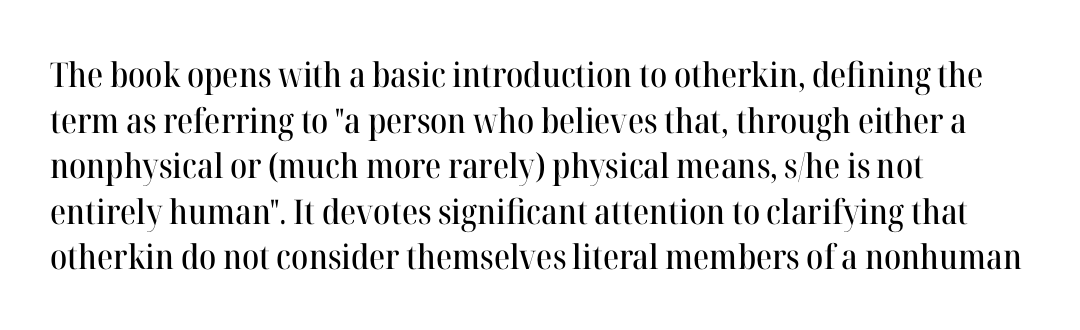
The image shows 34 px serif type, upright; set left-aligned, normal line spacing (1.34x), normal letter spacing, not underlined; high stroke contrast and a medium x-height.
